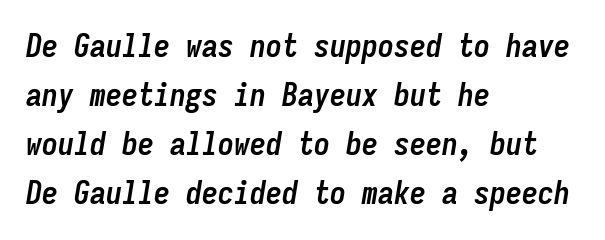
{"italic": "yes", "lean": "right", "slant_degrees": 9, "bold": "yes", "weight": "semibold", "width": "condensed", "stroke_contrast": "low", "x_height": "medium", "monospaced": "yes", "underline": "no", "align": "left", "line_spacing": "normal", "line_spacing_ratio": 1.53, "letter_spacing": "normal", "letter_spacing_em": 0.0, "glyph_px": 32}
